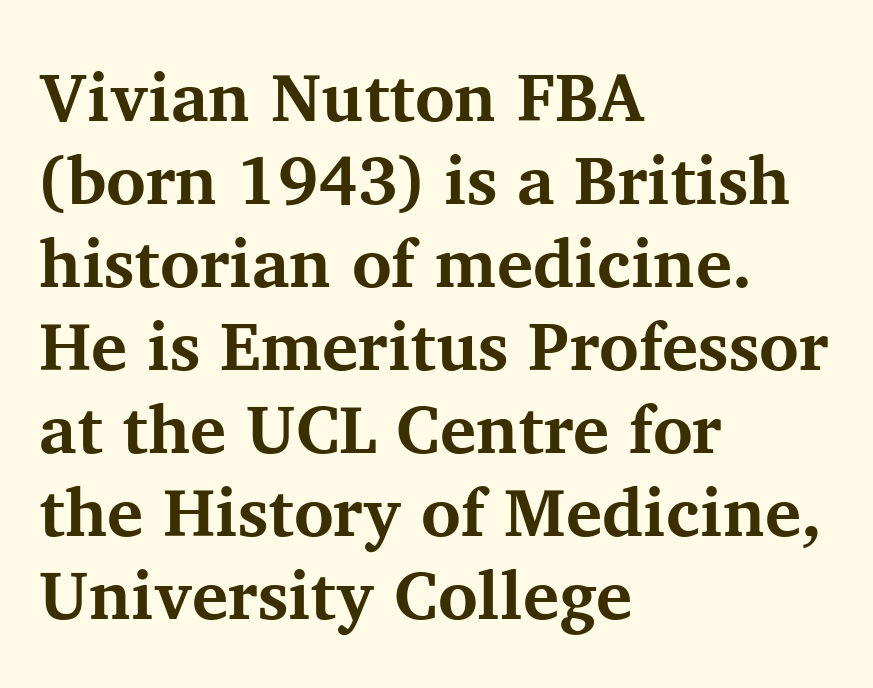
Ascenders rise straight up at ninety degrees. Look at the stroke-to-counter ratio: heavy, a bold. This sample uses a serif face. Compared with a centered layout, this one pins lines to the left instead. The gap between lines stays unmarked. A typesetter would call this proportional, since set widths differ per character.
